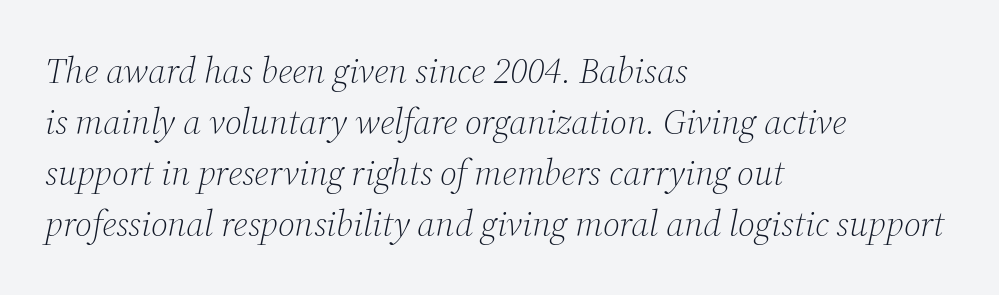
The image shows 36 px light serif type, italic (leaning right); set left-aligned, normal line spacing (1.42x), normal letter spacing, not underlined; medium stroke contrast and a medium x-height.
